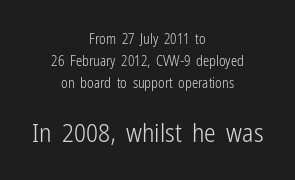
The image shows 26 px text type, upright; set centered, normal line spacing (1.56x), normal letter spacing, not underlined; the second (bottom) block is 1.86x larger.
